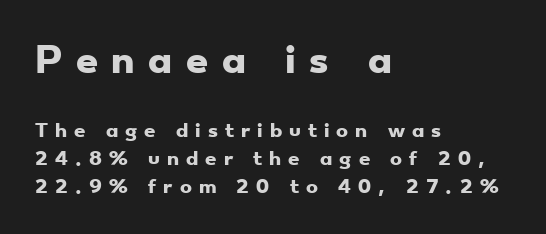
Q: Is the text bold? A: Yes.
Q: Is the typeface a serif or a sans-serif typeface? A: Sans-serif.
Q: Is the text underlined? A: No.
Q: How is the paragraph aligned? A: Left-aligned.
Q: Is the spacing between letters normal or unusually wide? A: Unusually wide.
Q: Is the spacing between lines tight, normal or loose? A: Normal.
Q: Which block of text is set in a larger size, the first (top) or the second (bottom)? A: The first (top) one.
Q: Width (condensed, normal, or wide)? A: Wide.
Q: Stroke contrast? A: Low.
Q: x-height? A: Small.
Q: Monospaced? A: No.
